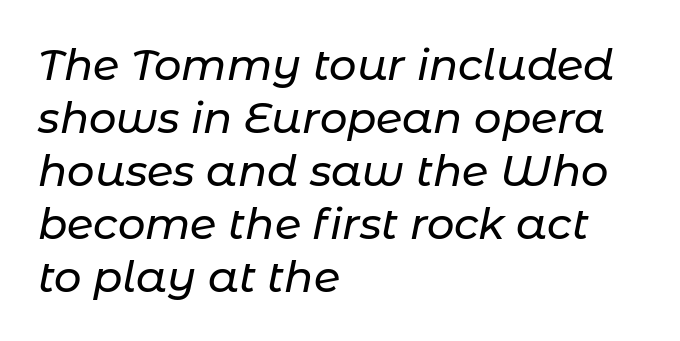
Q: Is the text italic (slanted)? A: Yes, it leans right by about 11 degrees.
Q: Is the text underlined? A: No.
Q: How is the paragraph aligned? A: Left-aligned.
Q: Is the spacing between letters normal or unusually wide? A: Normal.
Q: Width (condensed, normal, or wide)? A: Normal.
Q: Stroke contrast? A: Low.
Q: x-height? A: Medium.
Q: Monospaced? A: No.
